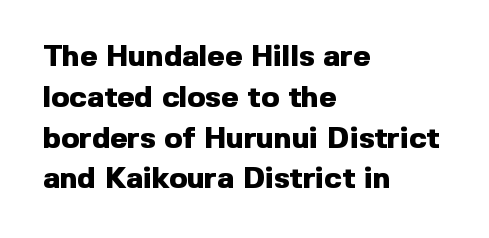
Caption: bold face, heavy strokes. Nothing unusual about the tracking: characters are spaced as the font intends. These lines are composed in type without serifs. Looks like regular typesetting: each glyph gets only the width it needs. The specimen omits any rule beneath the text block's lines. Vertically, the passage feels balanced, rows spaced as you'd expect.
